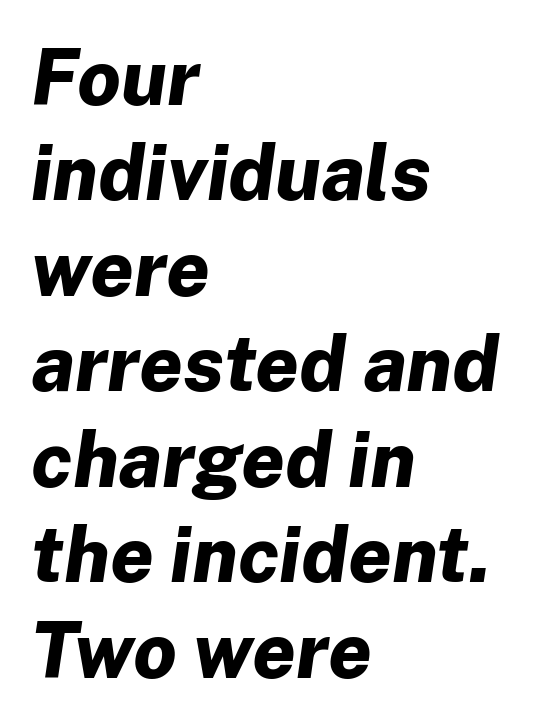
Q: Is the text bold? A: Yes.
Q: Is the text italic (slanted)? A: Yes, it leans right by about 8 degrees.
Q: Is the text underlined? A: No.
Q: How is the paragraph aligned? A: Left-aligned.
Q: Is the spacing between letters normal or unusually wide? A: Normal.
Q: Width (condensed, normal, or wide)? A: Normal.
Q: Stroke contrast? A: Low.
Q: x-height? A: Medium.
Q: Monospaced? A: No.
